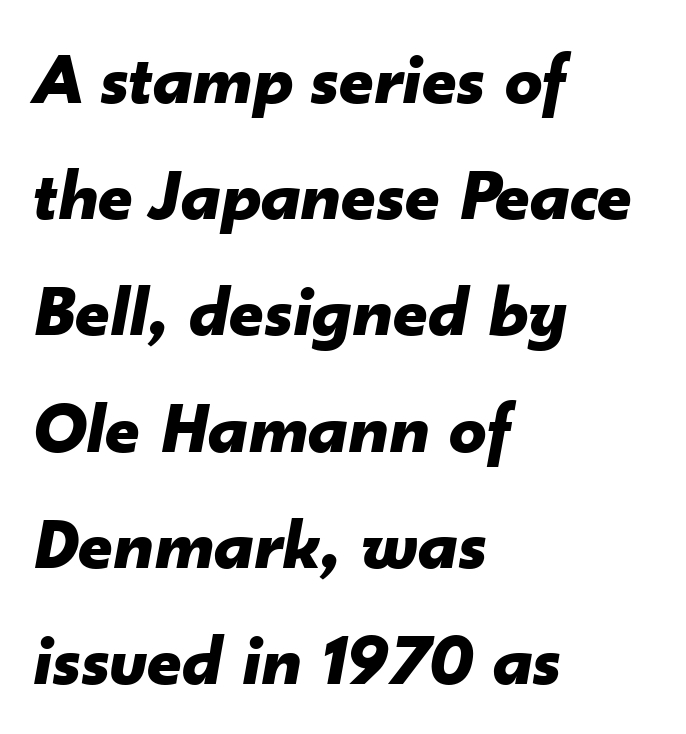
In CSS terms this would be text-align: left. The passage shown leans; its letterforms are oblique. The rendering uses natural spacing where letterforms have individual widths. No word sits above an underline. Interline gaps are of average width in this sample. Heavy-handed strokes throughout: this text is bold.
